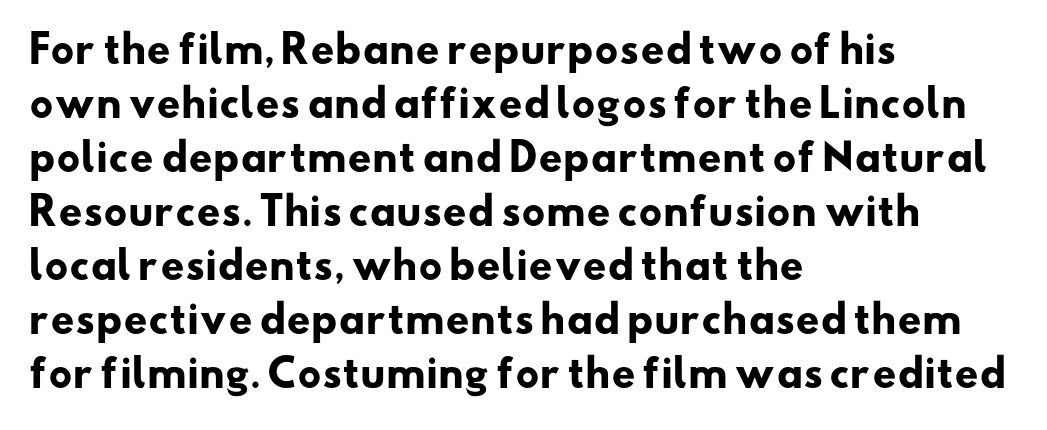
The image shows 37 px heavy, wide sans-serif type; set left-aligned, normal line spacing (1.46x), normal letter spacing, not underlined; low stroke contrast and a small x-height.
